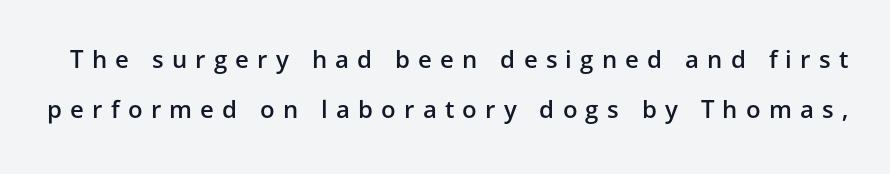
Q: Is the text bold? A: Semi-bold.
Q: Is the text italic (slanted)? A: No, it is upright.
Q: Is the text underlined? A: No.
Q: Is the spacing between letters normal or unusually wide? A: Unusually wide.
Q: Is the spacing between lines tight, normal or loose? A: Loose.
